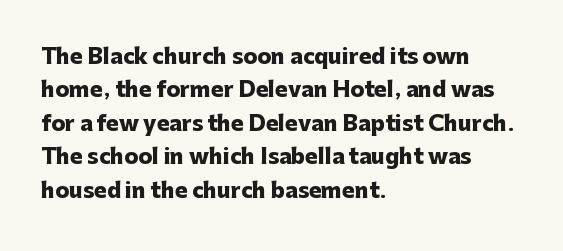
The image shows 21 px bold type, upright; set left-aligned, normal line spacing (1.59x), normal letter spacing, not underlined.
